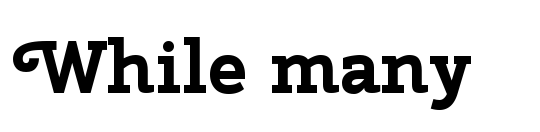
The image shows 75 px bold sans-serif type, upright; set normal letter spacing, not underlined; low stroke contrast and a medium x-height.
